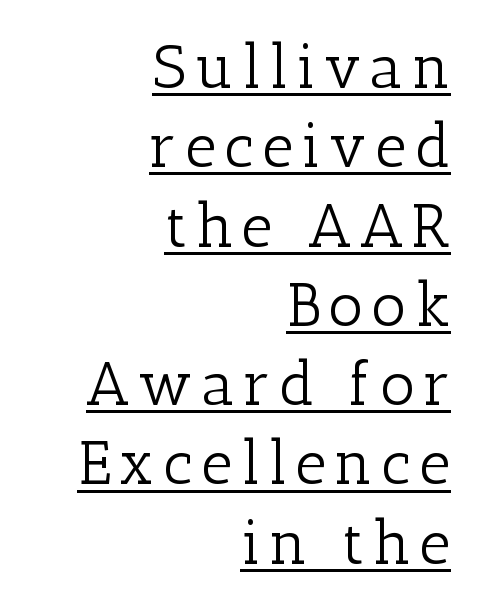
Q: Is the text bold? A: No.
Q: Is the text italic (slanted)? A: No, it is upright.
Q: Is the typeface a serif or a sans-serif typeface? A: Serif.
Q: Is the text underlined? A: Yes.
Q: How is the paragraph aligned? A: Right-aligned.
Q: Is the spacing between lines tight, normal or loose? A: Normal.
Q: Width (condensed, normal, or wide)? A: Normal.
Q: Stroke contrast? A: Low.
Q: x-height? A: Medium.
Q: Monospaced? A: No.
